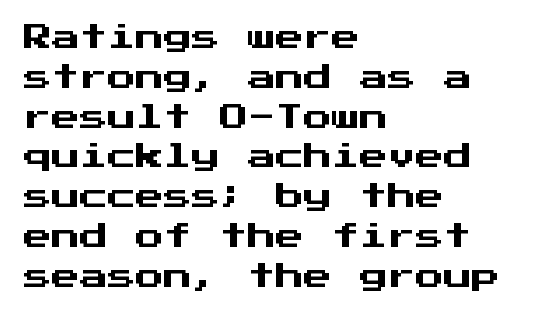
The image shows 28 px sans-serif type, upright, monospaced; set left-aligned, normal line spacing (1.42x), normal letter spacing, not underlined; medium stroke contrast and a medium x-height.
